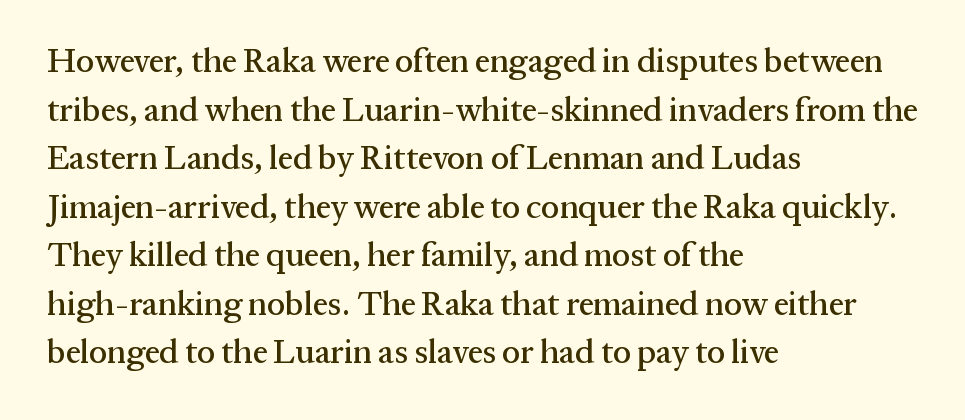
Q: Is the text italic (slanted)? A: No, it is upright.
Q: Is the typeface a serif or a sans-serif typeface? A: Serif.
Q: Is the text underlined? A: No.
Q: How is the paragraph aligned? A: Left-aligned.
Q: Is the spacing between letters normal or unusually wide? A: Normal.
Q: Is the spacing between lines tight, normal or loose? A: Normal.
Q: Width (condensed, normal, or wide)? A: Normal.
Q: Stroke contrast? A: Medium.
Q: x-height? A: Medium.
Q: Monospaced? A: No.
